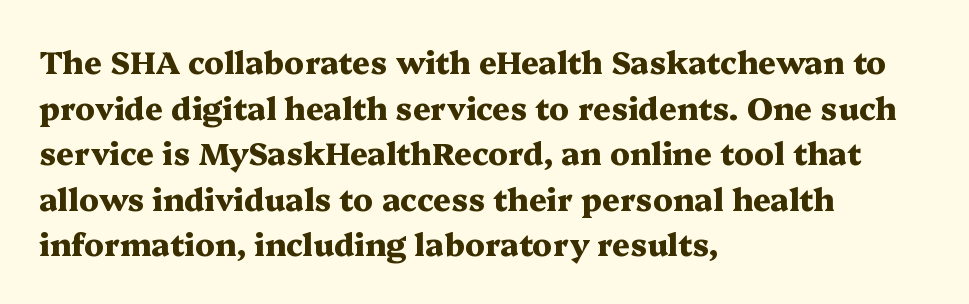
Honestly, there is no underline to notice here at all. Varying glyph widths throughout — classic text-font behaviour. Little horizontal feet cap the strokes, marking this as serif type. Horizontally, the lines are justified to the leading edge only. Compared with an ordinary text face, these strokes are far heavier — a full bold.
